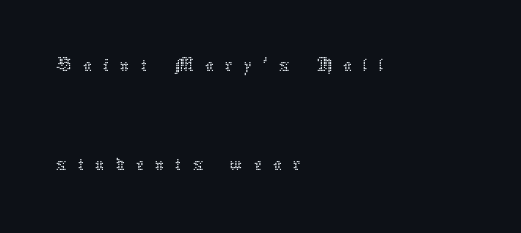
Q: Is the text bold? A: No.
Q: Is the text italic (slanted)? A: No, it is upright.
Q: Is the text underlined? A: No.
Q: How is the paragraph aligned? A: Left-aligned.
Q: Is the spacing between letters normal or unusually wide? A: Unusually wide.
Q: Is the spacing between lines tight, normal or loose? A: Loose.
Q: Width (condensed, normal, or wide)? A: Normal.
Q: Stroke contrast? A: Low.
Q: x-height? A: Medium.
Q: Monospaced? A: No.
